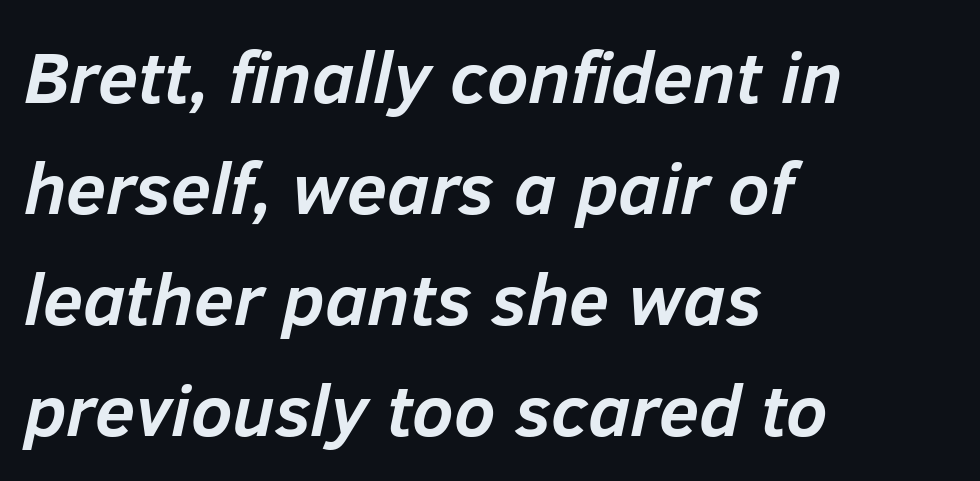
The image shows 73 px semibold type, italic (leaning right); set left-aligned, normal line spacing (1.52x), normal letter spacing, not underlined; low stroke contrast and a medium x-height.
